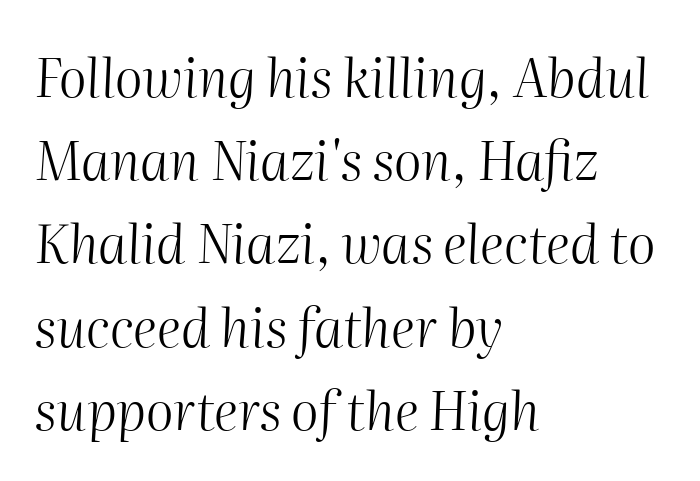
Q: Is the text bold? A: No.
Q: Is the text italic (slanted)? A: Yes, it leans right by about 2 degrees.
Q: Is the text underlined? A: No.
Q: How is the paragraph aligned? A: Left-aligned.
Q: Is the spacing between letters normal or unusually wide? A: Normal.
Q: Is the spacing between lines tight, normal or loose? A: Normal.
Q: Width (condensed, normal, or wide)? A: Normal.
Q: Stroke contrast? A: Medium.
Q: x-height? A: Medium.
Q: Monospaced? A: No.
